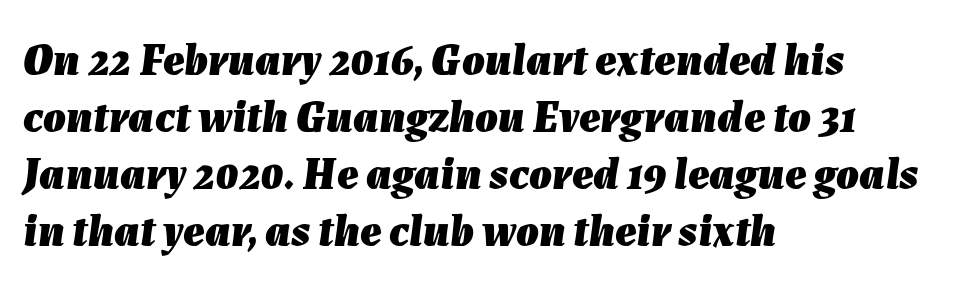
The image shows 45 px heavy type, italic (leaning right); set left-aligned, normal line spacing (1.27x), normal letter spacing, not underlined; low stroke contrast and a medium x-height.
